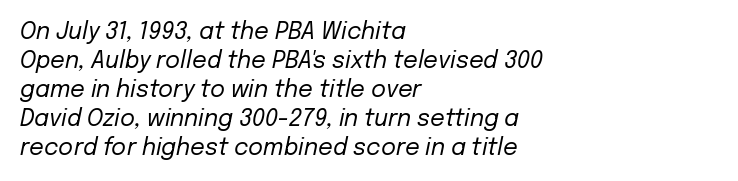
The image shows 23 px text type, italic (leaning right); set left-aligned, normal line spacing (1.26x), normal letter spacing, not underlined.
